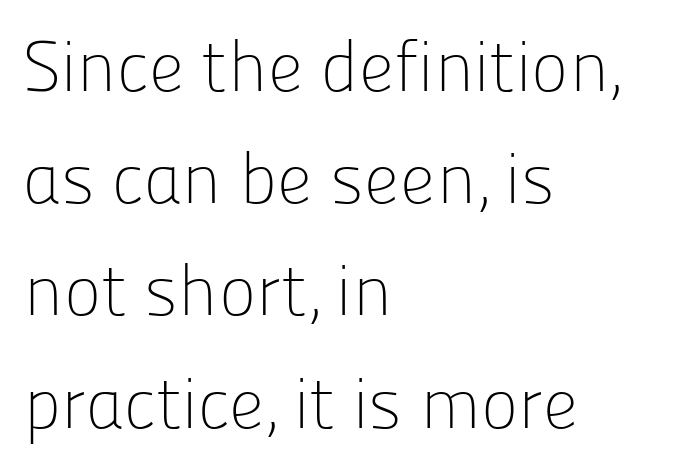
The image shows 71 px light sans-serif type, upright; set left-aligned, normal line spacing (1.58x), normal letter spacing, not underlined; low stroke contrast and a medium x-height.
